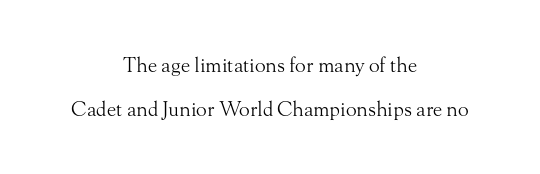
{"italic": "no", "bold": "no", "underline": "no", "align": "center", "line_spacing": "loose", "line_spacing_ratio": 2.19, "letter_spacing": "normal", "letter_spacing_em": 0.0, "glyph_px": 20}
